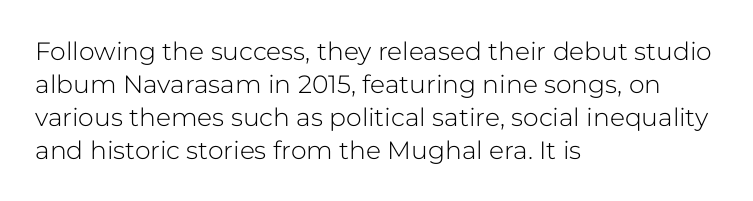
The image shows 25 px text type, upright; set left-aligned, normal line spacing (1.32x), normal letter spacing, not underlined.
